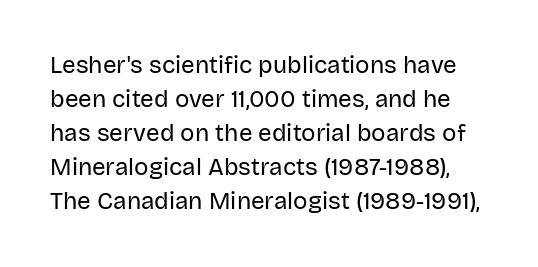
{"italic": "no", "bold": "no", "underline": "no", "line_spacing": "normal", "line_spacing_ratio": 1.42, "letter_spacing": "normal", "letter_spacing_em": 0.0, "glyph_px": 24}
